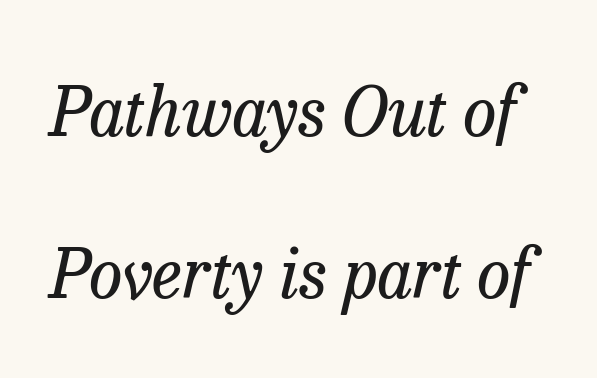
A typesetter would call this proportional, since set widths differ per character. How would I describe the line gaps? Wide and relaxed. Stroke thickness stays within the range of a standard reading face or lighter. The face used here is rendered with its standard letterfit.
